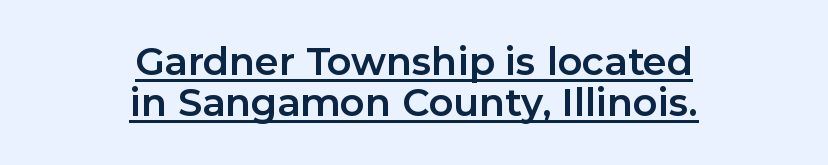
{"serif": "no", "italic": "no", "bold": "yes", "weight": "bold", "width": "normal", "stroke_contrast": "low", "x_height": "medium", "monospaced": "no", "underline": "yes", "align": "center", "line_spacing": "tight", "line_spacing_ratio": 1.08, "letter_spacing": "normal", "letter_spacing_em": 0.0, "glyph_px": 38}
